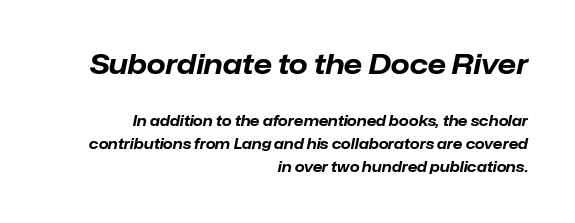
Which margin do the lines hug? The right one — the left edge is uneven. How are the letters spaced? Ordinarily, with no added tracking. The face used here has the dense, thick strokes of a bold. Underlining? Definitely not there. Tall strokes in this sample are angled rather than plumb. The block sitting higher on the canvas is the one with enlarged characters.
